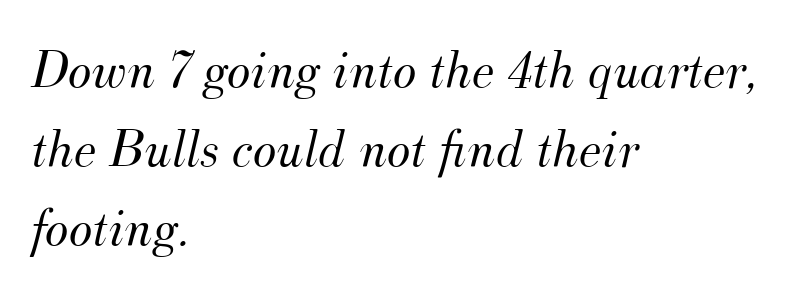
Letterform terminals end in serifs throughout the passage. Vertical spacing — default. Type without underlining. How are the letters spaced? Ordinarily, with no added tracking. Is the stroke heavy? The answer is a plain regular-or-lighter.
